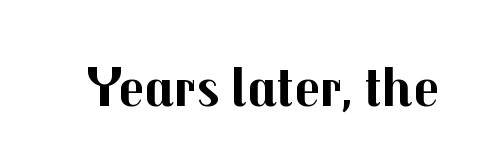
The image shows 57 px bold sans-serif type, upright; set normal letter spacing, not underlined; medium stroke contrast and a medium x-height.
